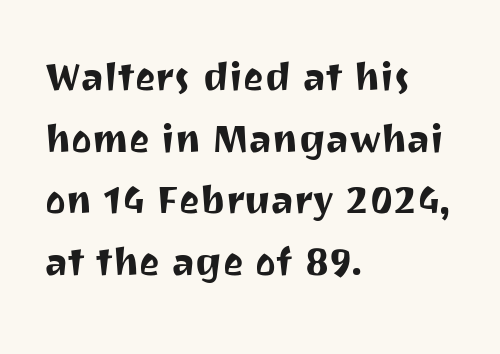
The image shows 49 px sans-serif type, upright; set left-aligned, normal line spacing (1.26x), normal letter spacing, not underlined; medium stroke contrast and a medium x-height.
